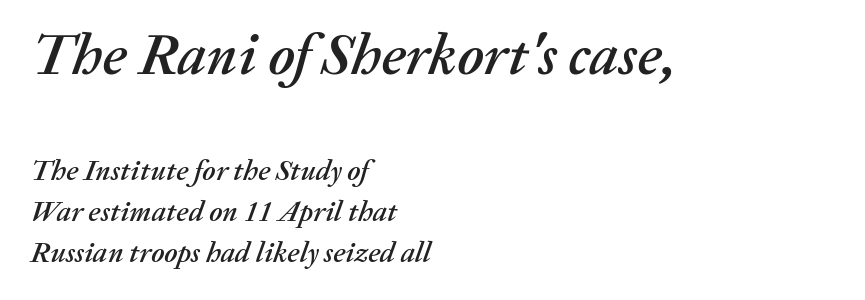
Between one letter and the next there's only the usual sliver of space. Honestly, the row spacing looks completely unremarkable. The rendering uses natural spacing where letterforms have individual widths. Does the bottom block carry the larger type? No, the top block does.
